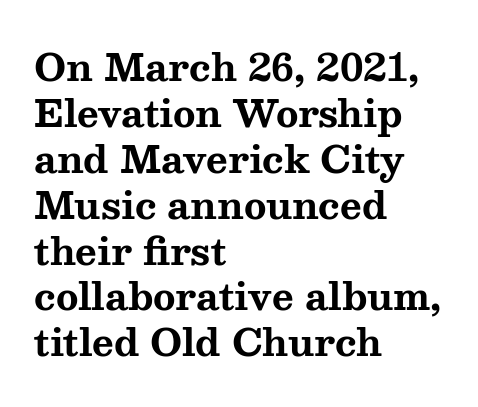
Heavy-handed strokes throughout: this text is bold. The horizontal fit of the characters is conventional and even. Line starts are locked; line ends wander. Looks like regular typesetting: each glyph gets only the width it needs.
